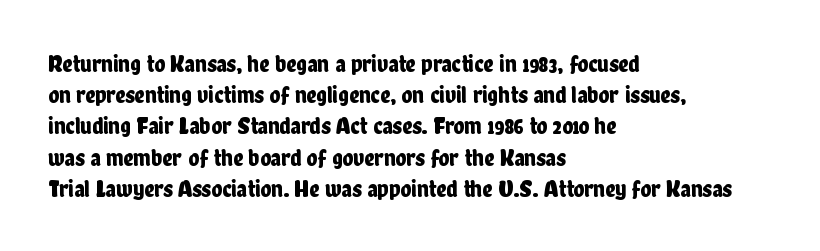
The image shows 25 px text type, upright; set left-aligned, normal line spacing (1.25x), normal letter spacing, not underlined.
